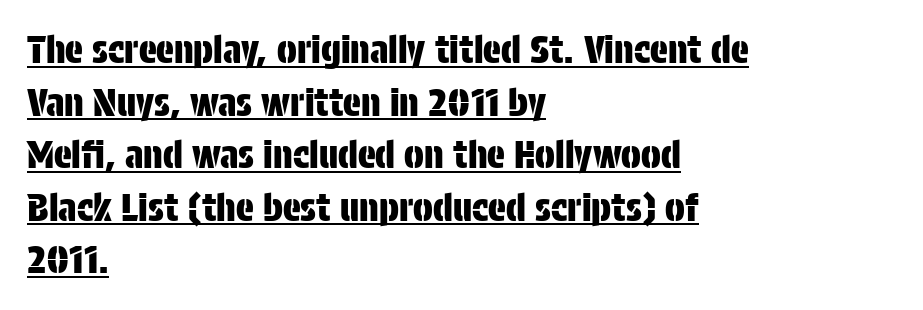
The image shows 37 px condensed sans-serif type, upright; set left-aligned, normal line spacing (1.42x), normal letter spacing, underlined; low stroke contrast and a large x-height.
